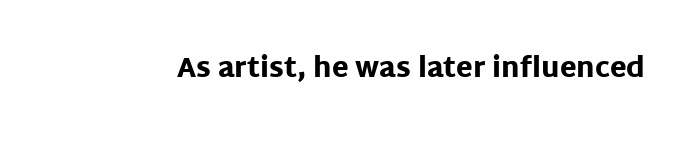
{"italic": "no", "bold": "yes", "underline": "no", "letter_spacing": "normal", "letter_spacing_em": 0.0, "glyph_px": 27}
